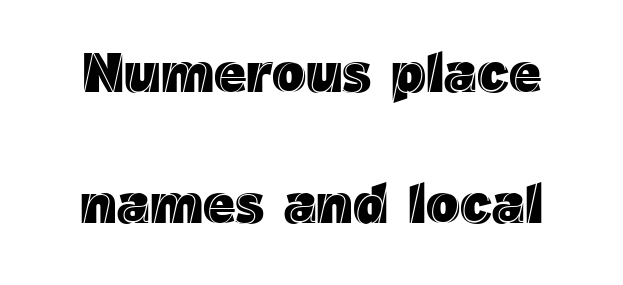
{"italic": "no", "width": "normal", "x_height": "medium", "monospaced": "no", "underline": "no", "line_spacing": "loose", "line_spacing_ratio": 2.34, "letter_spacing": "normal", "letter_spacing_em": 0.0, "glyph_px": 56}
